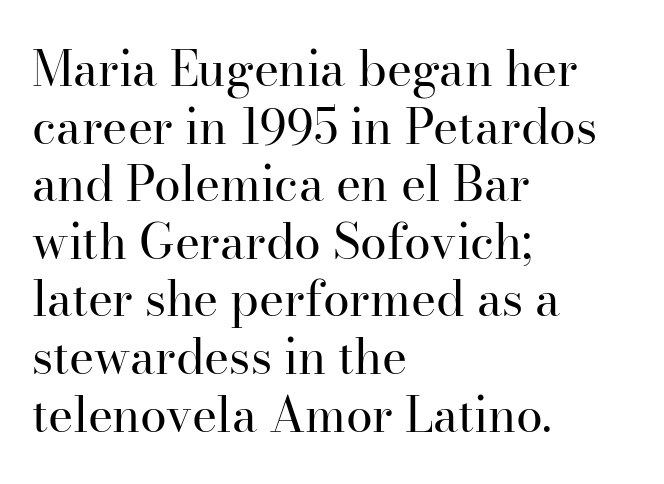
Q: Is the text bold? A: No.
Q: Is the text italic (slanted)? A: No, it is upright.
Q: Is the typeface a serif or a sans-serif typeface? A: Serif.
Q: Is the text underlined? A: No.
Q: How is the paragraph aligned? A: Left-aligned.
Q: Is the spacing between letters normal or unusually wide? A: Normal.
Q: Width (condensed, normal, or wide)? A: Normal.
Q: Stroke contrast? A: High.
Q: x-height? A: Small.
Q: Monospaced? A: No.
